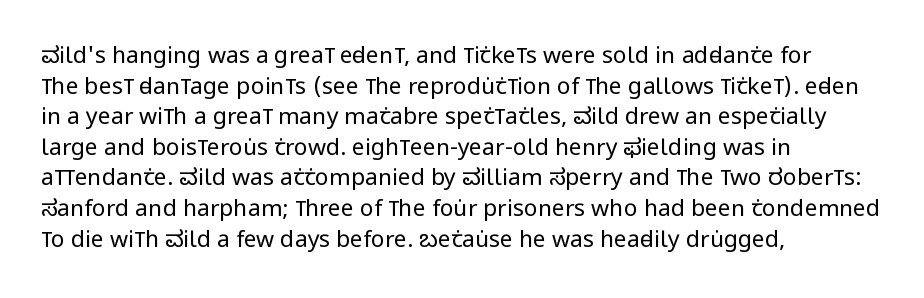
The image shows 23 px text type, upright; set left-aligned, normal line spacing (1.33x), normal letter spacing, not underlined.
